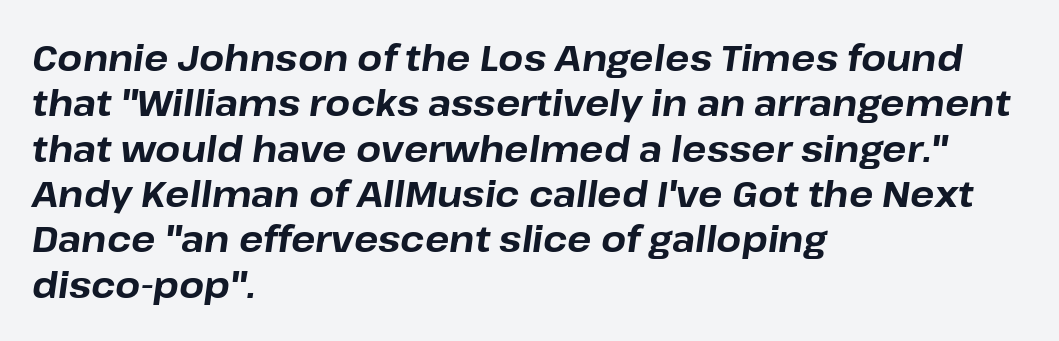
Whoever set this chose a conventional vertical rhythm. Here the designer chose a conventional face with non-uniform glyph widths. This sample uses plain, unmodified letter spacing. These lines are set flush left with a ragged right edge. The glyphs have the mass of a bold cut.
